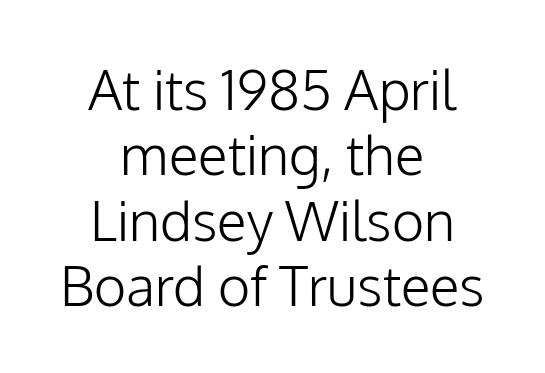
The image shows 55 px light sans-serif type, upright; set centered, line spacing 1.19x, normal letter spacing, not underlined; low stroke contrast and a medium x-height.
